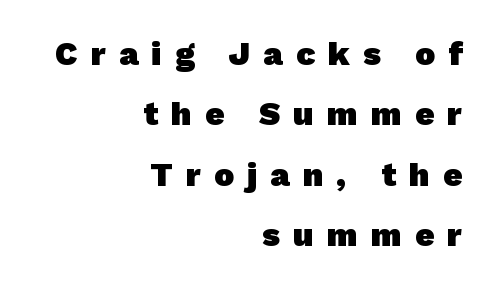
Q: Is the text bold? A: Yes.
Q: Is the typeface a serif or a sans-serif typeface? A: Sans-serif.
Q: Is the text underlined? A: No.
Q: How is the paragraph aligned? A: Right-aligned.
Q: Is the spacing between letters normal or unusually wide? A: Unusually wide.
Q: Width (condensed, normal, or wide)? A: Normal.
Q: Stroke contrast? A: Low.
Q: x-height? A: Medium.
Q: Monospaced? A: No.
